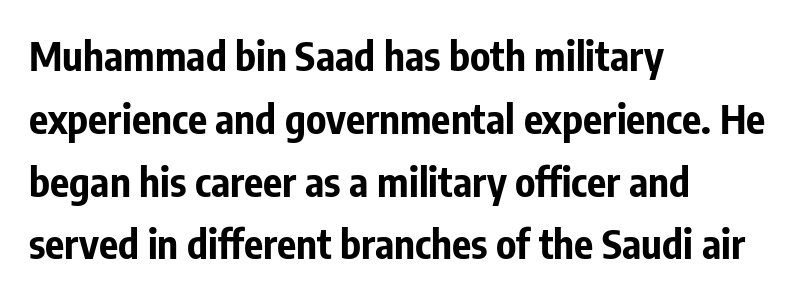
Q: Is the text bold? A: Yes.
Q: Is the text italic (slanted)? A: No, it is upright.
Q: Is the typeface a serif or a sans-serif typeface? A: Sans-serif.
Q: Is the text underlined? A: No.
Q: How is the paragraph aligned? A: Left-aligned.
Q: Is the spacing between letters normal or unusually wide? A: Normal.
Q: Is the spacing between lines tight, normal or loose? A: Normal.
Q: Width (condensed, normal, or wide)? A: Condensed.
Q: Stroke contrast? A: Low.
Q: x-height? A: Medium.
Q: Monospaced? A: No.
